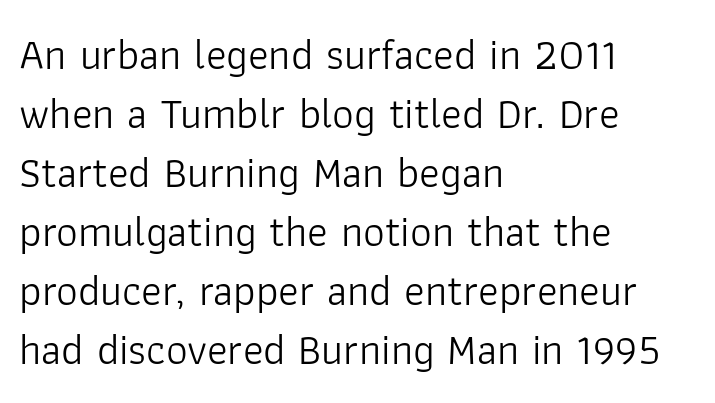
{"serif": "no", "italic": "no", "bold": "no", "weight": "light", "width": "normal", "stroke_contrast": "low", "x_height": "medium", "monospaced": "no", "underline": "no", "align": "left", "line_spacing": "normal", "line_spacing_ratio": 1.37, "letter_spacing": "normal", "letter_spacing_em": 0.0, "glyph_px": 43}
